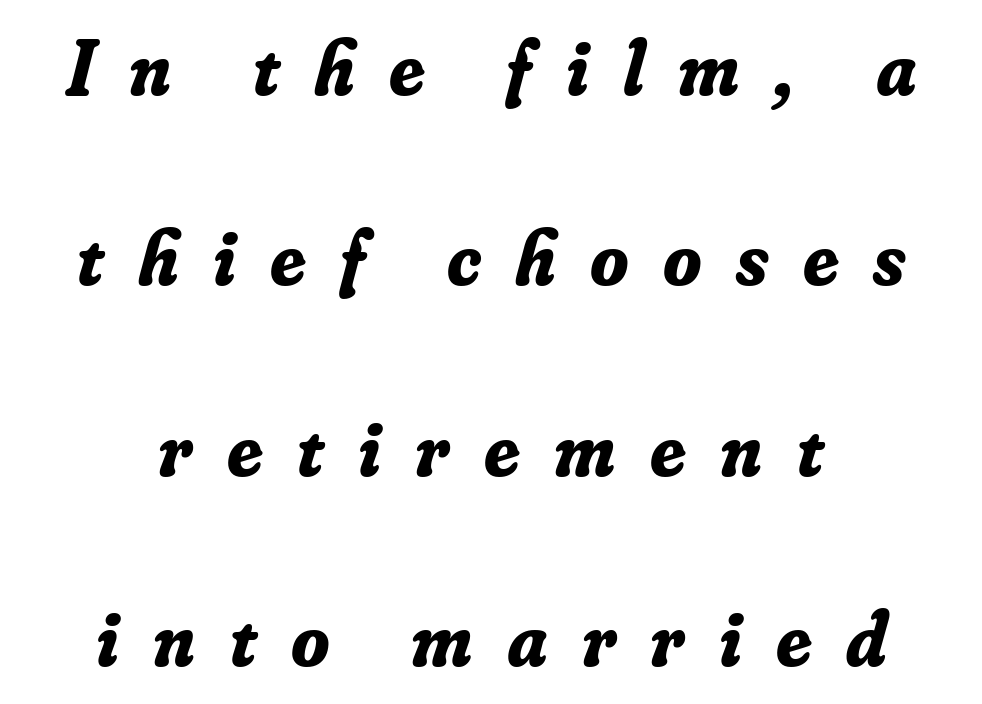
The tracking reads as deliberately expanded to a designer's eye. Check the space under the baseline: it is left empty. The rag falls on both sides of this text block equally. This sample has the flowing, uneven cadence of proportional lettering.
